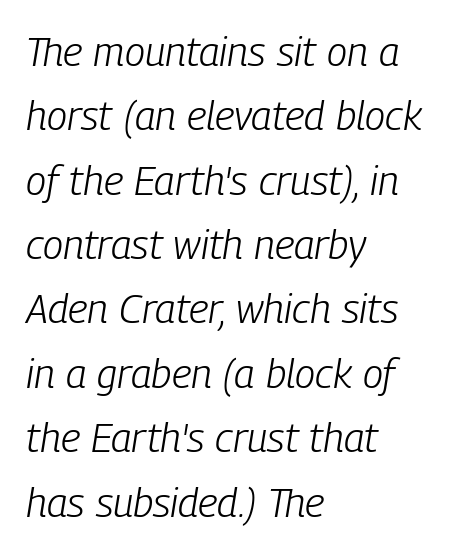
{"italic": "yes", "lean": "right", "slant_degrees": 9, "bold": "no", "weight": "light", "width": "condensed", "stroke_contrast": "low", "x_height": "medium", "monospaced": "no", "underline": "no", "align": "left", "line_spacing": "normal", "line_spacing_ratio": 1.57, "letter_spacing": "normal", "letter_spacing_em": 0.0, "glyph_px": 41}
